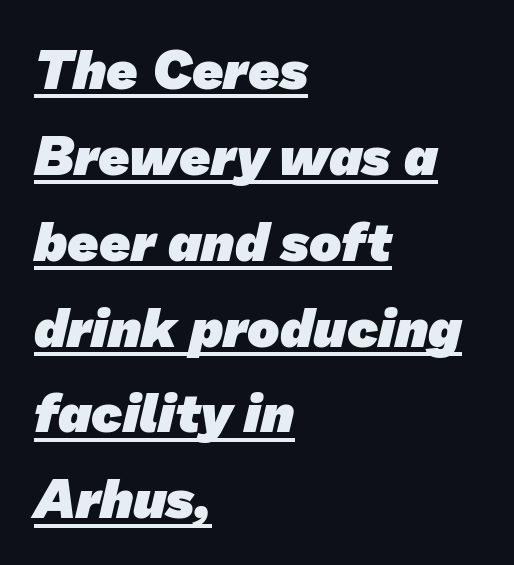
{"serif": "no", "bold": "yes", "weight": "heavy", "width": "normal", "stroke_contrast": "low", "x_height": "medium", "monospaced": "no", "underline": "yes", "align": "left", "line_spacing": "normal", "line_spacing_ratio": 1.59, "letter_spacing": "normal", "letter_spacing_em": 0.0, "glyph_px": 54}
